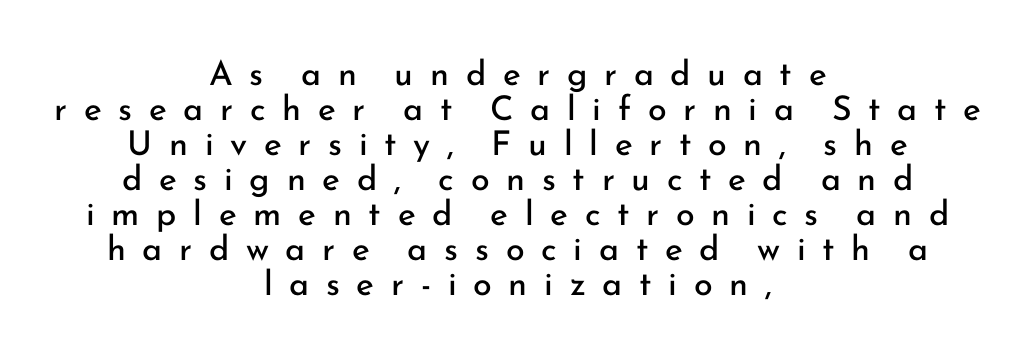
{"serif": "no", "italic": "no", "bold": "no", "weight": "regular", "width": "normal", "stroke_contrast": "low", "x_height": "small", "monospaced": "no", "underline": "no", "align": "center", "line_spacing": "tight", "line_spacing_ratio": 1.03, "letter_spacing": "wide", "letter_spacing_em": 0.49, "glyph_px": 34}
